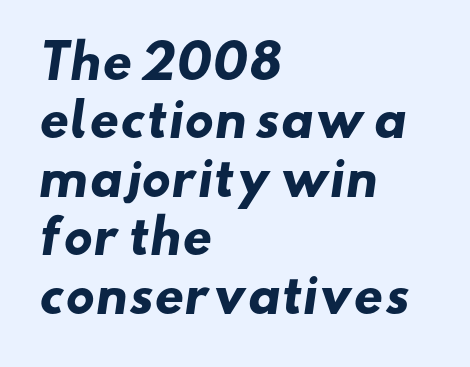
{"serif": "no", "bold": "yes", "weight": "heavy", "width": "wide", "stroke_contrast": "low", "x_height": "small", "monospaced": "no", "underline": "no", "align": "left", "line_spacing": "normal", "line_spacing_ratio": 1.27, "letter_spacing": "normal", "letter_spacing_em": 0.0, "glyph_px": 46}
